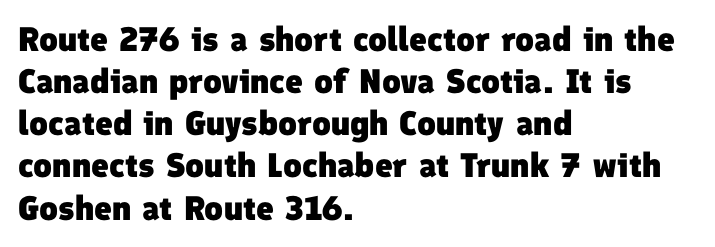
The image shows 34 px heavy sans-serif type; set left-aligned, line spacing 1.24x, normal letter spacing, not underlined; low stroke contrast and a medium x-height.
